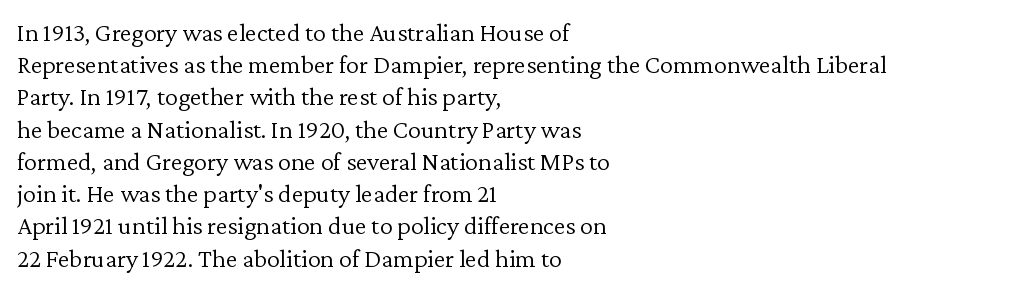
Q: Is the text bold? A: No.
Q: Is the text italic (slanted)? A: No, it is upright.
Q: Is the text underlined? A: No.
Q: How is the paragraph aligned? A: Left-aligned.
Q: Is the spacing between letters normal or unusually wide? A: Normal.
